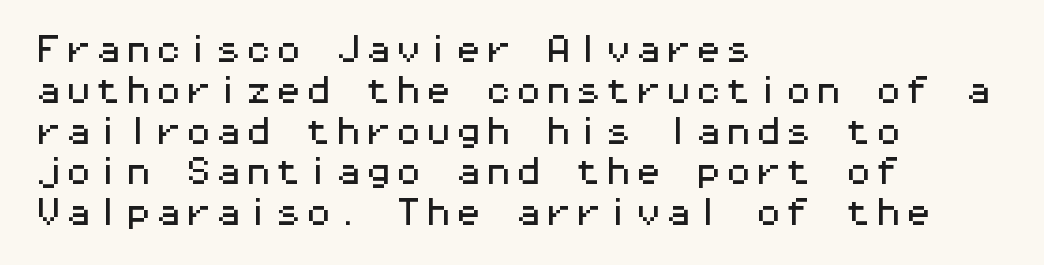
Q: Is the text italic (slanted)? A: No, it is upright.
Q: Is the typeface a serif or a sans-serif typeface? A: Sans-serif.
Q: Is the text underlined? A: No.
Q: How is the paragraph aligned? A: Left-aligned.
Q: Is the spacing between letters normal or unusually wide? A: Normal.
Q: Is the spacing between lines tight, normal or loose? A: Normal.
Q: Width (condensed, normal, or wide)? A: Wide.
Q: Stroke contrast? A: Medium.
Q: x-height? A: Medium.
Q: Monospaced? A: Yes.
